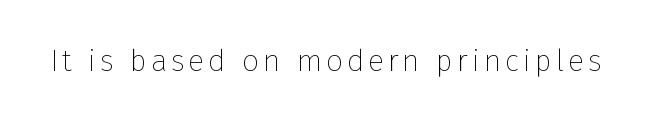
{"serif": "no", "italic": "no", "bold": "no", "weight": "thin", "width": "normal", "stroke_contrast": "low", "x_height": "medium", "monospaced": "no", "underline": "no", "glyph_px": 30}
